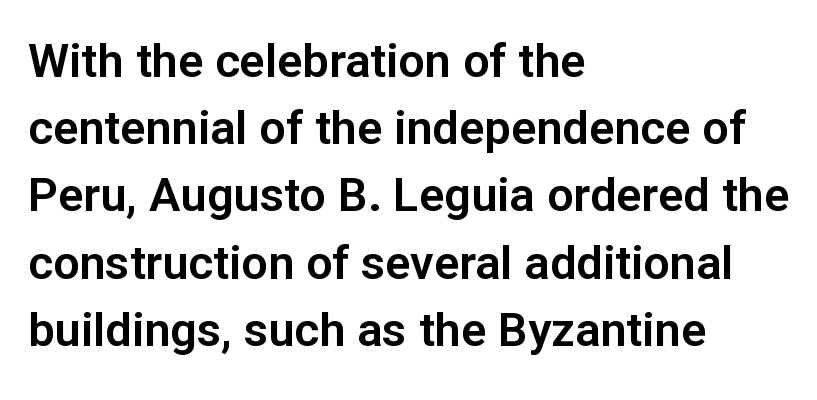
Short note: letters normally spaced. Quick note: underline off. Regarding leading, the lines here are spaced in the standard way. Serif or sans? Sans — the stroke terminals are bare. The compositor pushed each line to the left boundary. Is there any slant? The stems are plumb.
